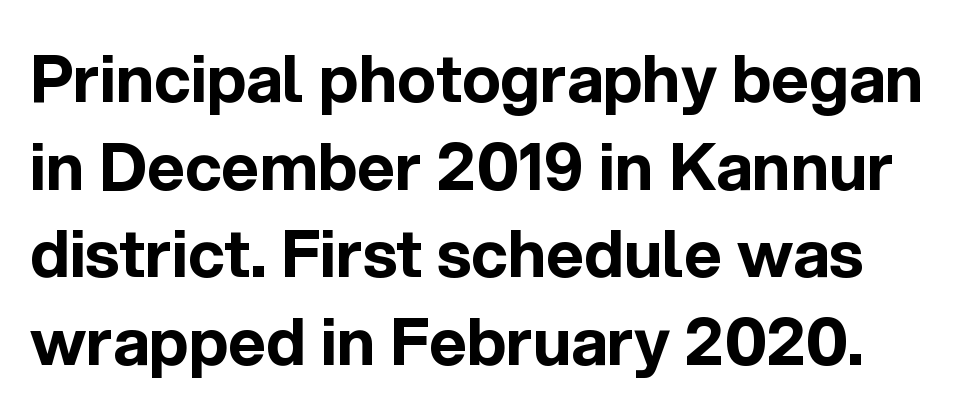
Q: Is the text bold? A: Yes.
Q: Is the text italic (slanted)? A: No, it is upright.
Q: Is the typeface a serif or a sans-serif typeface? A: Sans-serif.
Q: Is the text underlined? A: No.
Q: Is the spacing between letters normal or unusually wide? A: Normal.
Q: Is the spacing between lines tight, normal or loose? A: Normal.
Q: Width (condensed, normal, or wide)? A: Normal.
Q: x-height? A: Medium.
Q: Monospaced? A: No.
